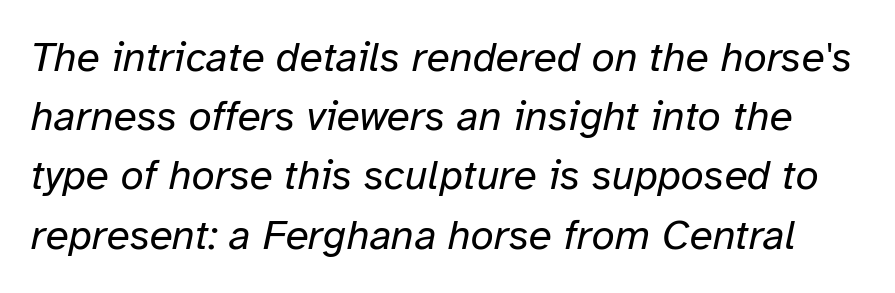
Reading down the column, the eye jumps a familiar distance to each next line. You could not count columns in this text — the font is proportionally spaced. The horizontal fit of the characters is conventional and even. The zone under the glyphs is completely vacant.
